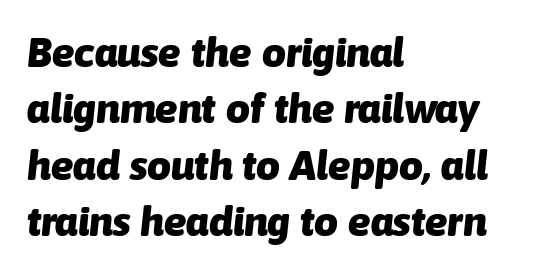
The image shows 42 px heavy type, italic (leaning right); set left-aligned, normal line spacing (1.34x), normal letter spacing, not underlined; low stroke contrast and a medium x-height.
